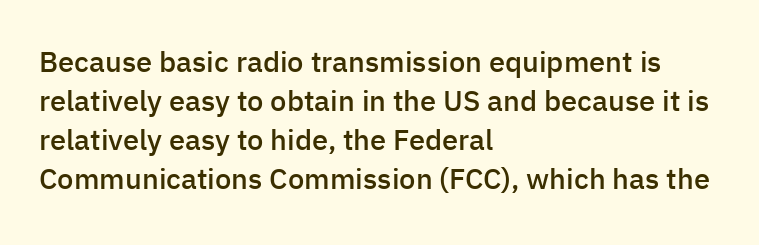
{"serif": "no", "italic": "no", "bold": "semi", "weight": "semibold", "width": "normal", "stroke_contrast": "low", "x_height": "medium", "monospaced": "no", "underline": "no", "align": "left", "line_spacing": "normal", "line_spacing_ratio": 1.35, "letter_spacing": "normal", "letter_spacing_em": 0.0, "glyph_px": 29}
